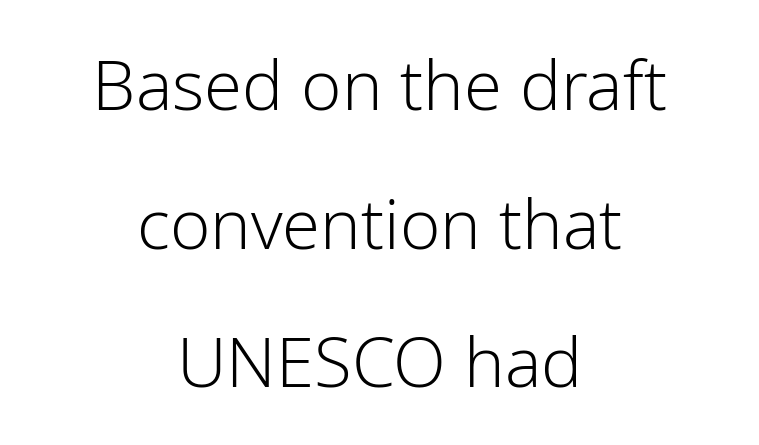
The image shows 69 px light sans-serif type, upright; set centered, loose line spacing (2.01x), normal letter spacing, not underlined; low stroke contrast and a medium x-height.
